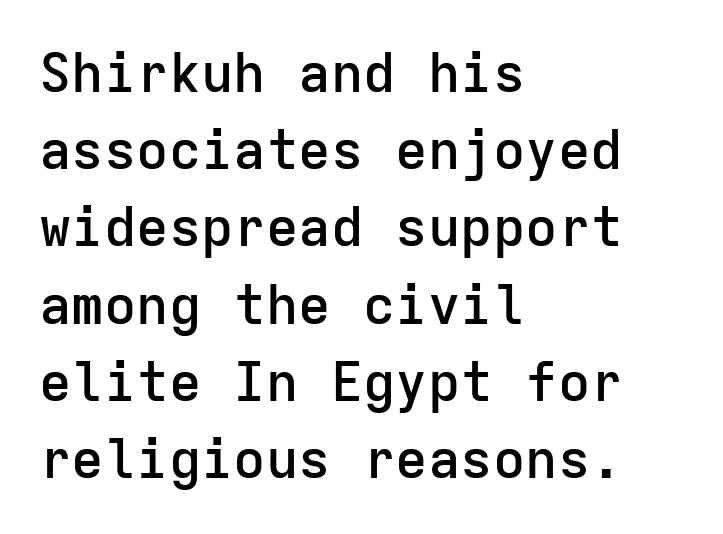
The image shows 54 px semibold sans-serif type, upright, monospaced; set left-aligned, normal line spacing (1.43x), normal letter spacing, not underlined; low stroke contrast and a medium x-height.
